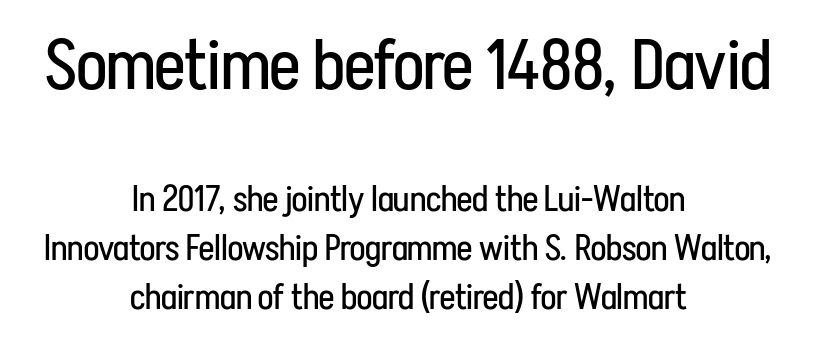
Horizontally, the lines are justified to the midpoint only. Type style note: lacks serifs. Decoration check: the copy has no underline. Line spacing here is normal.
